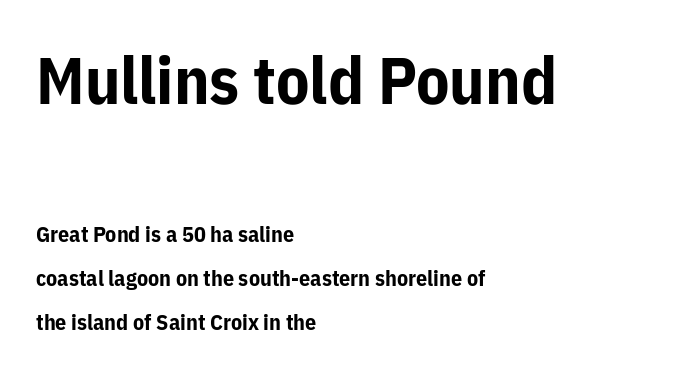
Q: Is the text bold? A: Yes.
Q: Is the text italic (slanted)? A: No, it is upright.
Q: Is the typeface a serif or a sans-serif typeface? A: Sans-serif.
Q: Is the text underlined? A: No.
Q: How is the paragraph aligned? A: Left-aligned.
Q: Is the spacing between letters normal or unusually wide? A: Normal.
Q: Is the spacing between lines tight, normal or loose? A: Loose.
Q: Which block of text is set in a larger size, the first (top) or the second (bottom)? A: The first (top) one.
Q: Width (condensed, normal, or wide)? A: Normal.
Q: Stroke contrast? A: Low.
Q: x-height? A: Medium.
Q: Monospaced? A: No.
